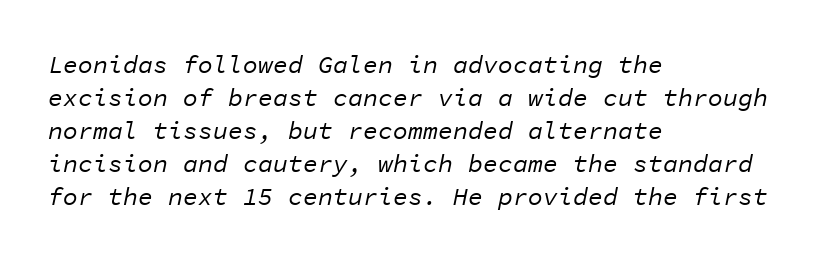
Q: Is the text bold? A: No.
Q: Is the text italic (slanted)? A: Yes, it leans right by about 11 degrees.
Q: Is the text underlined? A: No.
Q: How is the paragraph aligned? A: Left-aligned.
Q: Is the spacing between letters normal or unusually wide? A: Normal.
Q: Is the spacing between lines tight, normal or loose? A: Normal.
